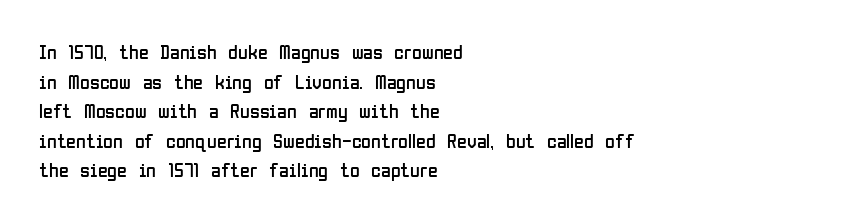
Compared with a typical body face, this is equally light or lighter still. The line texture is even and compact thanks to regular tracking. The space directly below the letters is spotless. Nope, not italic — everything's standing straight.
